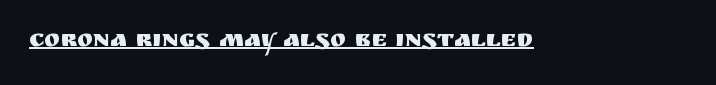
Default kerning and tracking; the words read as compact shapes. Notice how the stems are strictly vertical — no italics here. The glyphs are accompanied by a horizontal stroke just below them.
